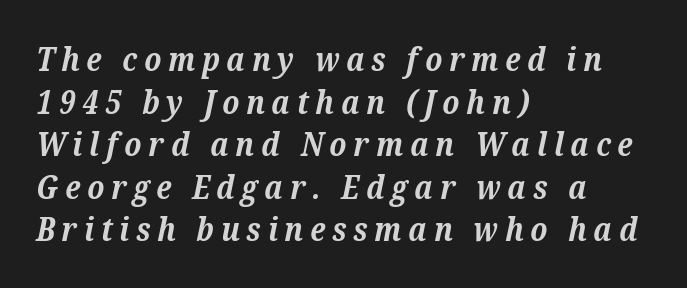
The image shows 32 px bold serif type, italic (leaning right); set left-aligned, normal line spacing (1.33x), unusually wide letter spacing (+0.21 em), not underlined; medium stroke contrast and a medium x-height.
